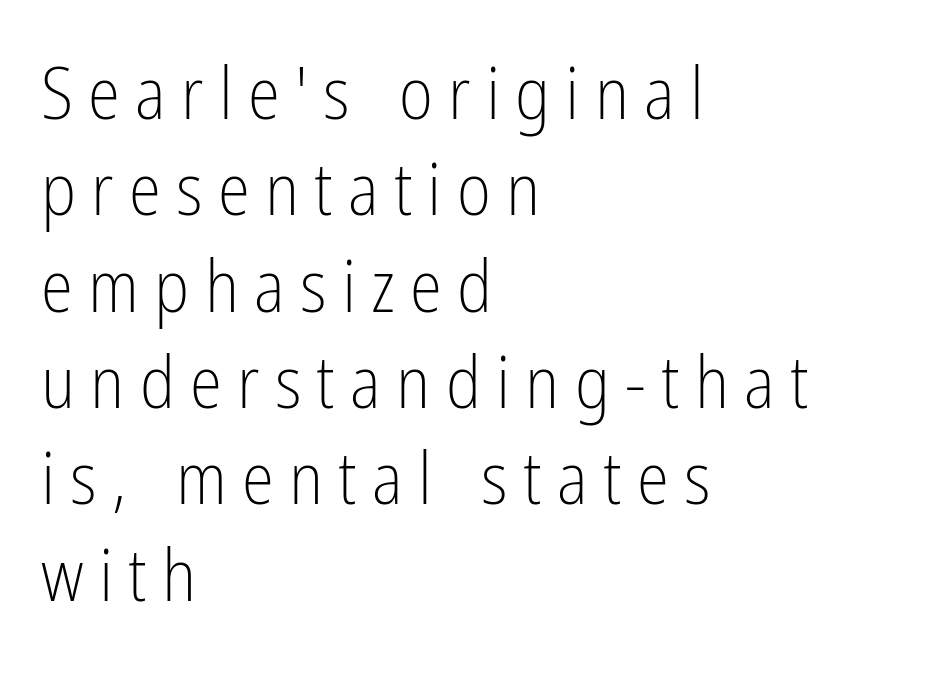
The image shows 73 px light, condensed sans-serif type, upright; set left-aligned, normal line spacing (1.32x), unusually wide letter spacing (+0.21 em), not underlined; low stroke contrast and a medium x-height.
